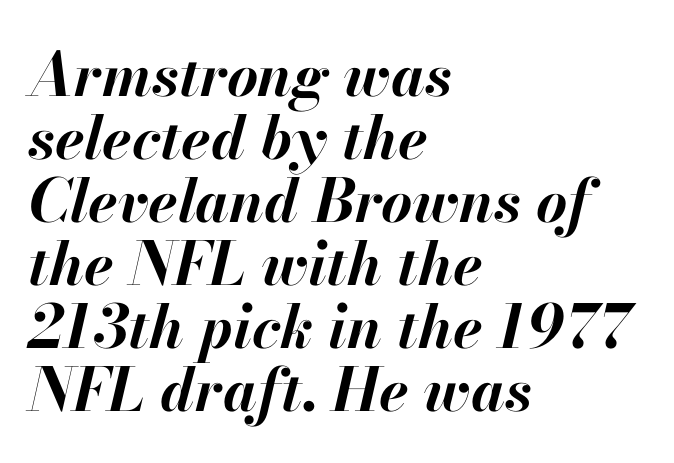
{"italic": "yes", "lean": "right", "slant_degrees": 13, "bold": "yes", "weight": "bold", "width": "normal", "stroke_contrast": "high", "x_height": "small", "monospaced": "no", "underline": "no", "align": "left", "line_spacing": "tight", "line_spacing_ratio": 1.05, "letter_spacing": "normal", "letter_spacing_em": 0.0, "glyph_px": 60}
